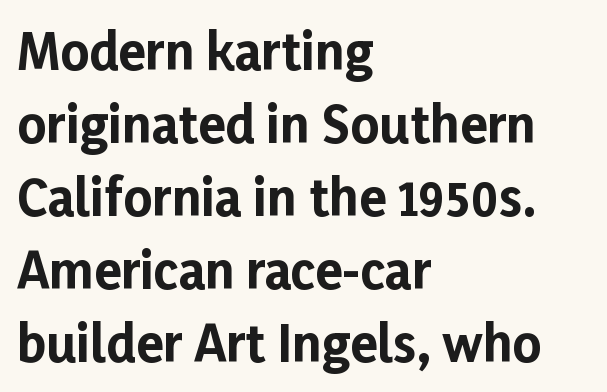
{"serif": "no", "italic": "no", "bold": "yes", "weight": "bold", "width": "normal", "stroke_contrast": "low", "x_height": "medium", "monospaced": "no", "underline": "no", "align": "left", "line_spacing": "normal", "line_spacing_ratio": 1.46, "letter_spacing": "normal", "letter_spacing_em": 0.0, "glyph_px": 50}
